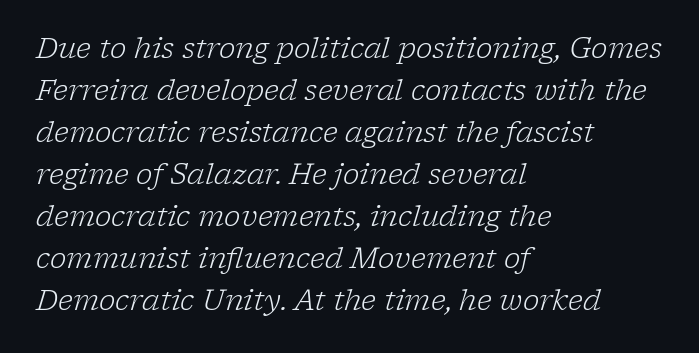
Only glyphs here, with clear space below each row. The face looks like a standard text weight, possibly lighter. Posture: slanted. This is serif lettering, the kind often seen in printed books. Proportional: the letters do not fall into vertical columns.
